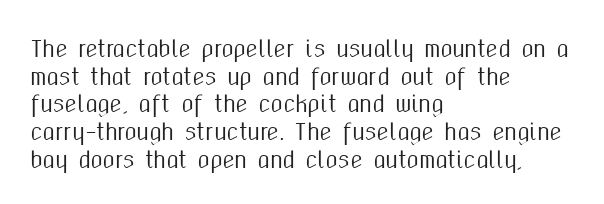
The image shows 22 px text type, upright; set left-aligned, normal line spacing (1.26x), normal letter spacing, not underlined.
